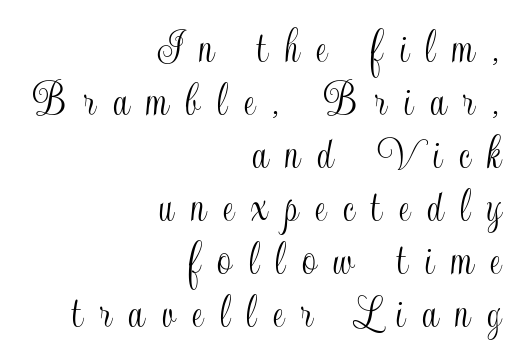
The image shows 50 px condensed type; set right-aligned, tight line spacing (1.06x), unusually wide letter spacing (+0.34 em), not underlined; a small x-height.
